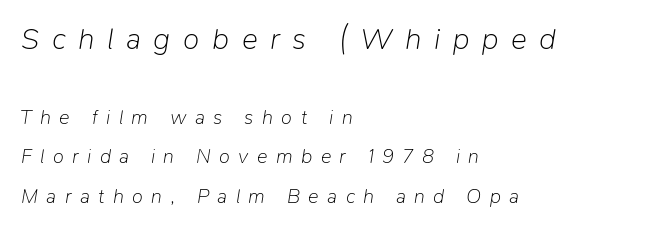
Between these two stacked blocks, the higher one wins on size. Reading down the column, the eye jumps a long way to each next line. There is plenty of visible air inserted between adjacent glyphs. Each stroke keeps to a modest, everyday thickness or less. Spacing verdict: proportional, widths tailored to each character. The foot of each line stays bare and open.
